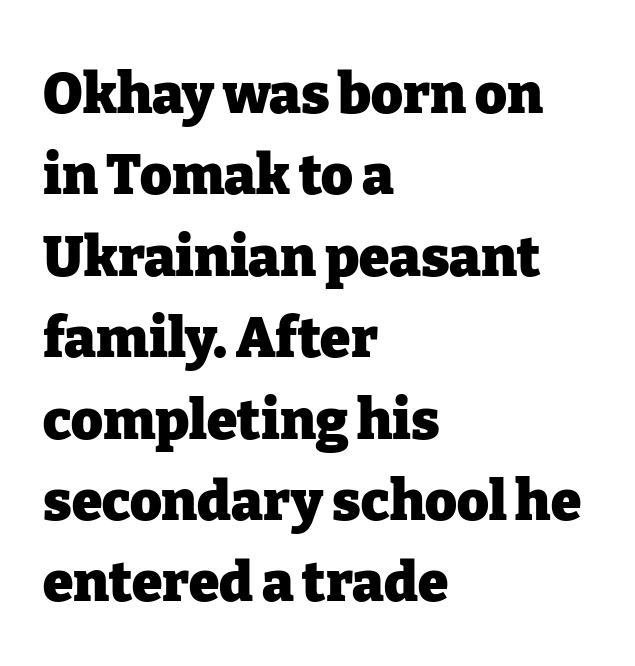
Beneath every word, the page is bare. The rendering uses natural spacing where letterforms have individual widths. A typesetter would call this leading conventional body-copy spacing. Which margin do the lines hug? The left one — the right edge is uneven. Type style note: has serifs.
